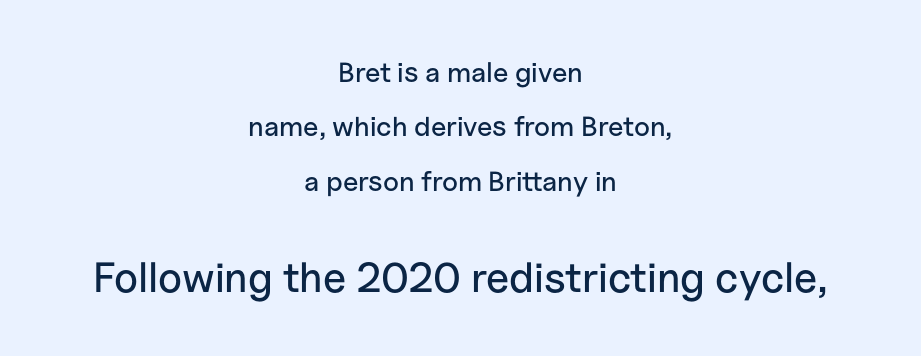
Nope, no serifs anywhere on these letters. You can tell it's not italic because the verticals are truly vertical. One-word summary of the alignment: center. A typesetter would call this zero additional tracking. Line spacing here is loose. The letters in the lower block stand taller than those in the block above.
